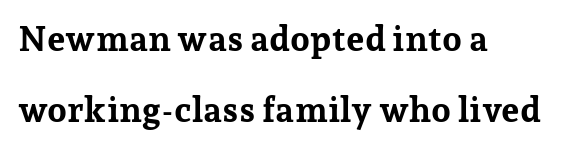
Q: Is the text bold? A: Yes.
Q: Is the text italic (slanted)? A: No, it is upright.
Q: Is the typeface a serif or a sans-serif typeface? A: Serif.
Q: Is the text underlined? A: No.
Q: How is the paragraph aligned? A: Left-aligned.
Q: Is the spacing between letters normal or unusually wide? A: Normal.
Q: Is the spacing between lines tight, normal or loose? A: Loose.
Q: Width (condensed, normal, or wide)? A: Normal.
Q: Stroke contrast? A: Low.
Q: x-height? A: Medium.
Q: Monospaced? A: No.
